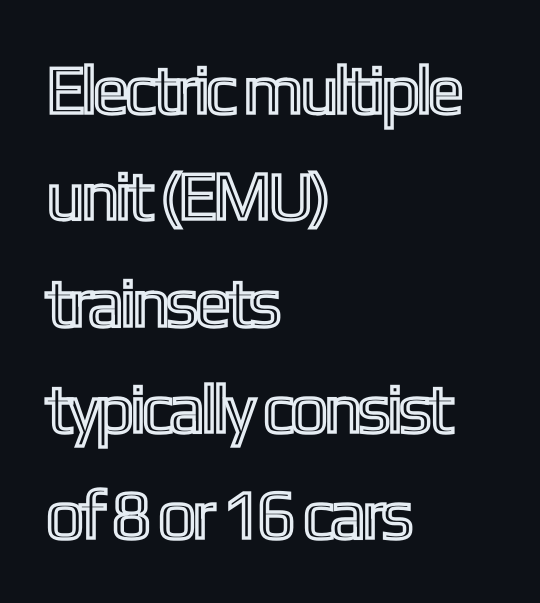
Posture: vertical. Tracking here is standard; glyphs follow each other at the usual distance. A student would call this left alignment; a typographer would say flush left, rag right. Descender tails drop into unmarked territory.
